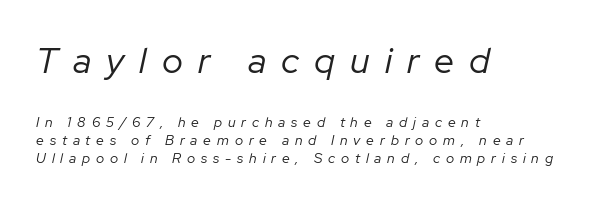
Q: Is the text bold? A: No.
Q: Is the text italic (slanted)? A: Yes, it leans right by about 12 degrees.
Q: Is the text underlined? A: No.
Q: How is the paragraph aligned? A: Left-aligned.
Q: Is the spacing between letters normal or unusually wide? A: Unusually wide.
Q: Is the spacing between lines tight, normal or loose? A: Normal.
Q: Which block of text is set in a larger size, the first (top) or the second (bottom)? A: The first (top) one.
Q: Width (condensed, normal, or wide)? A: Normal.
Q: Stroke contrast? A: Low.
Q: x-height? A: Medium.
Q: Monospaced? A: No.
